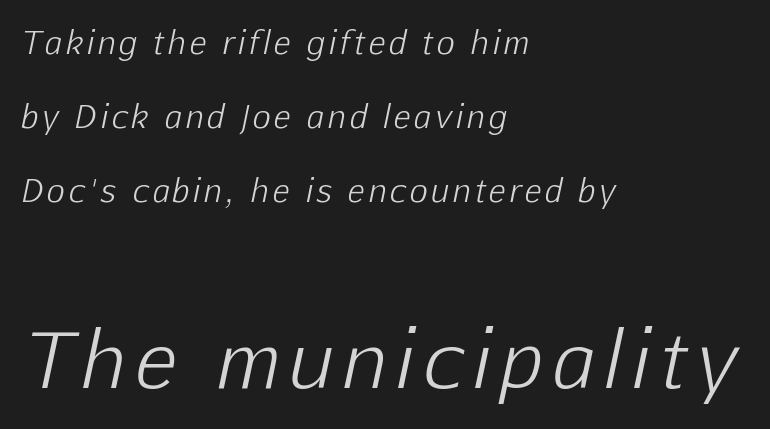
{"italic": "yes", "lean": "right", "slant_degrees": 12, "bold": "no", "weight": "light", "width": "normal", "stroke_contrast": "low", "x_height": "medium", "monospaced": "no", "underline": "no", "align": "left", "line_spacing": "loose", "line_spacing_ratio": 2.39, "larger_block": "second", "size_ratio": 2.48, "glyph_px": 77}
